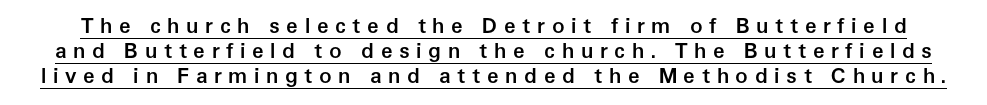
{"italic": "no", "bold": "semi", "underline": "yes", "line_spacing_ratio": 1.2, "letter_spacing": "wide", "letter_spacing_em": 0.31, "glyph_px": 21}
